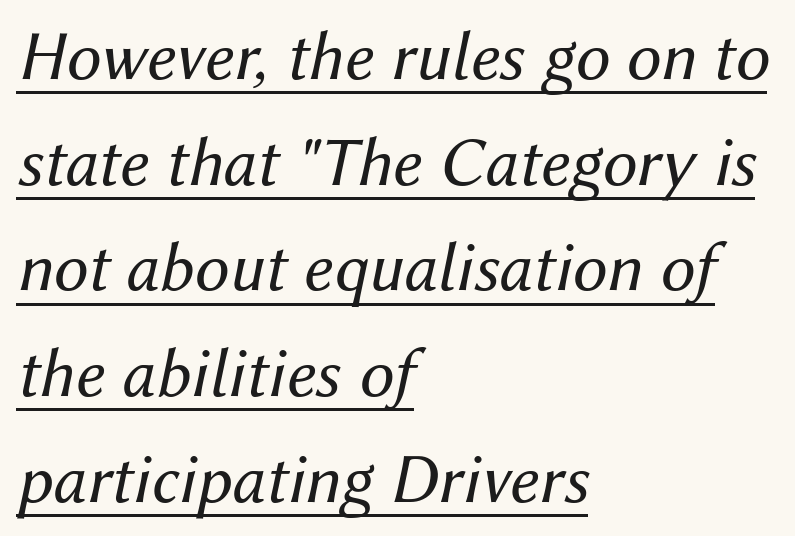
{"italic": "yes", "lean": "right", "slant_degrees": 12, "bold": "no", "weight": "regular", "width": "normal", "stroke_contrast": "medium", "x_height": "medium", "monospaced": "no", "underline": "yes", "align": "left", "line_spacing": "normal", "line_spacing_ratio": 1.51, "letter_spacing": "normal", "letter_spacing_em": 0.0, "glyph_px": 70}
